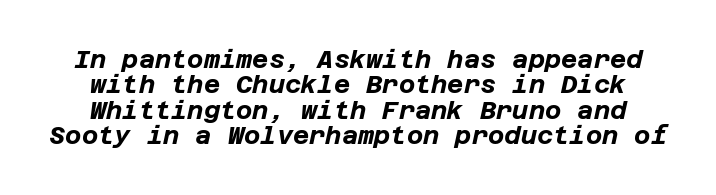
The image shows 25 px bold type, italic (leaning right); set tight line spacing (1.02x), normal letter spacing, not underlined.
